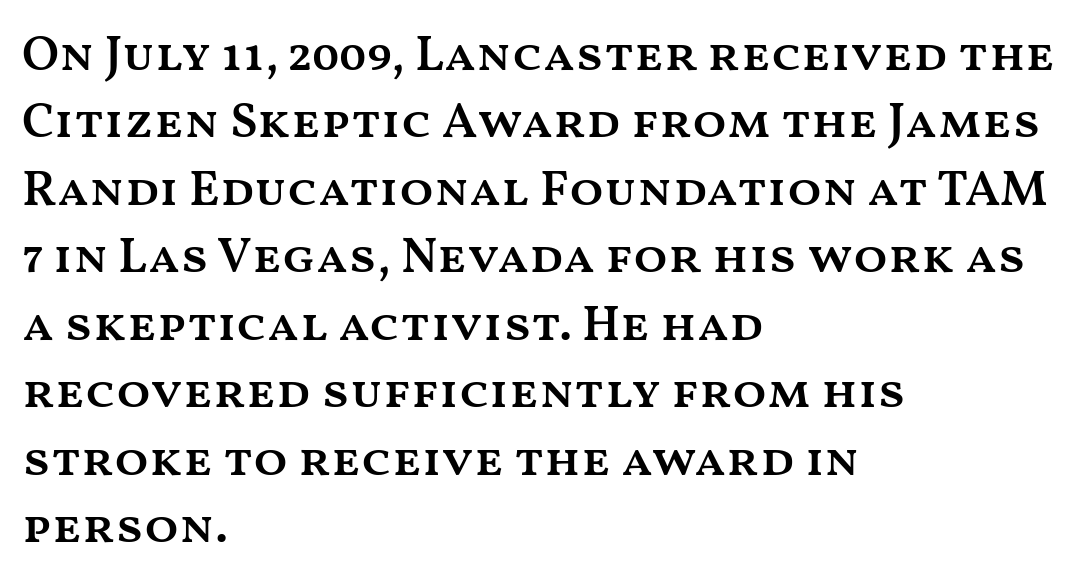
The image shows 50 px semibold, wide type, upright; set left-aligned, normal line spacing (1.35x), normal letter spacing, not underlined; medium stroke contrast and a medium x-height.
